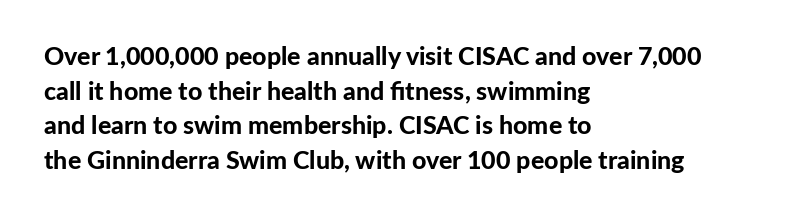
Q: Is the text bold? A: Yes.
Q: Is the text italic (slanted)? A: No, it is upright.
Q: Is the text underlined? A: No.
Q: How is the paragraph aligned? A: Left-aligned.
Q: Is the spacing between letters normal or unusually wide? A: Normal.
Q: Is the spacing between lines tight, normal or loose? A: Normal.
